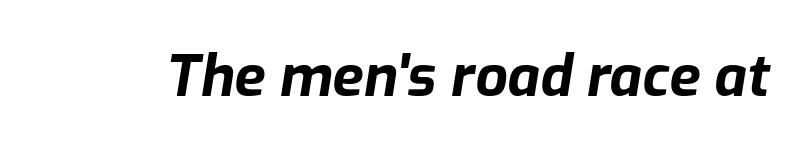
Q: Is the text bold? A: Yes.
Q: Is the text italic (slanted)? A: Yes, it leans right by about 9 degrees.
Q: Is the text underlined? A: No.
Q: Is the spacing between letters normal or unusually wide? A: Normal.
Q: Width (condensed, normal, or wide)? A: Normal.
Q: Stroke contrast? A: Low.
Q: x-height? A: Medium.
Q: Monospaced? A: No.
